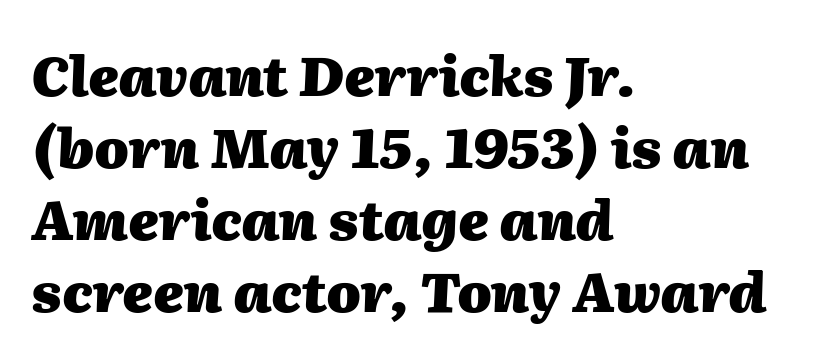
The rendering uses natural spacing where letterforms have individual widths. The rag falls on the right side of this text block. Whoever set this chose a conventional vertical rhythm. Type without underlining. Designer's note — italics engaged.
